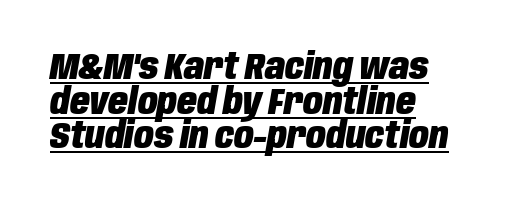
Has an underline been added? It has. Heavy-handed strokes throughout: this text is bold. One-word summary of the alignment: left. Is the type slanted? Yes — the strokes lean at a clear angle.
